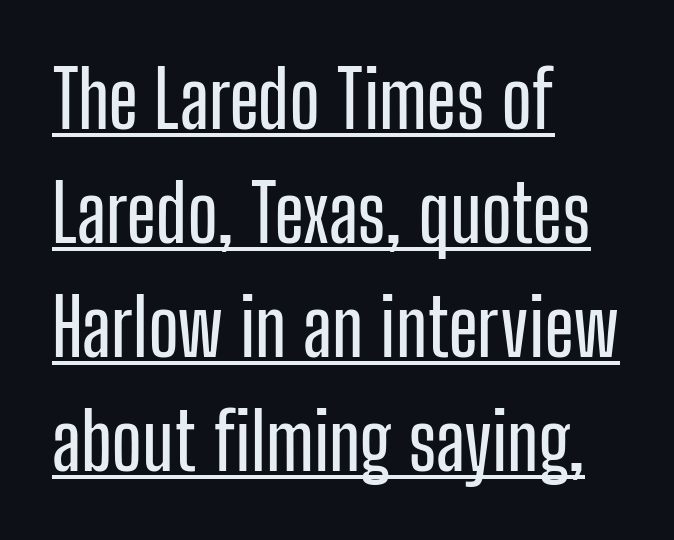
{"serif": "no", "italic": "no", "width": "condensed", "stroke_contrast": "low", "x_height": "medium", "monospaced": "no", "underline": "yes", "align": "left", "line_spacing": "normal", "line_spacing_ratio": 1.46, "letter_spacing": "normal", "letter_spacing_em": 0.0, "glyph_px": 78}
